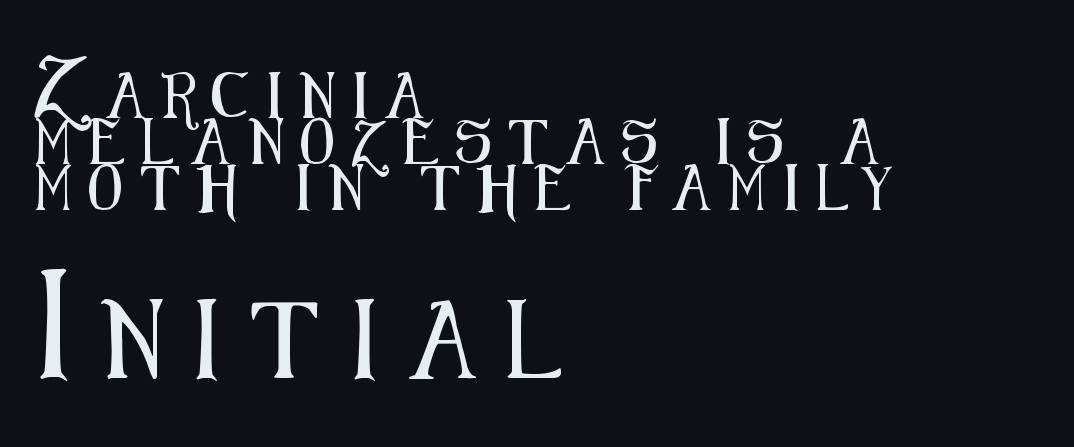
The image shows 78 px condensed type, upright; set left-aligned, tight line spacing (1.02x), unusually wide letter spacing (+0.39 em), not underlined; the second (bottom) block is 1.73x larger; medium stroke contrast and a medium x-height.
